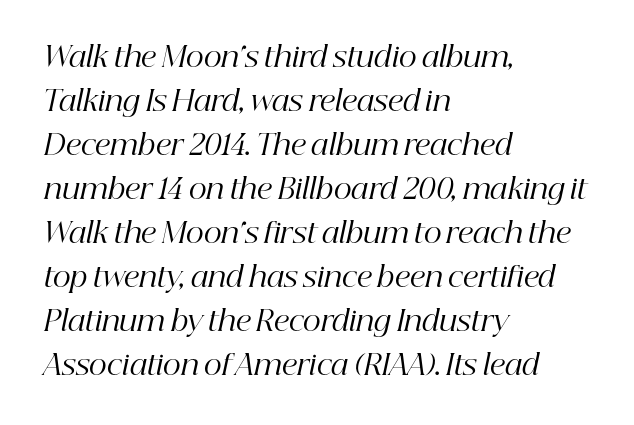
Q: Is the text bold? A: No.
Q: Is the text italic (slanted)? A: Yes, it leans right by about 12 degrees.
Q: Is the typeface a serif or a sans-serif typeface? A: Serif.
Q: Is the text underlined? A: No.
Q: How is the paragraph aligned? A: Left-aligned.
Q: Is the spacing between letters normal or unusually wide? A: Normal.
Q: Is the spacing between lines tight, normal or loose? A: Normal.
Q: Width (condensed, normal, or wide)? A: Normal.
Q: Stroke contrast? A: High.
Q: x-height? A: Medium.
Q: Monospaced? A: No.
